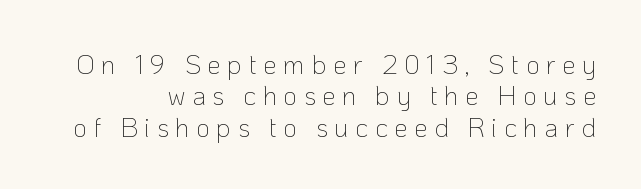
The letterforms stand isolated, each surrounded by extra space. Notice how the stems are strictly vertical — no italics here. The string is rendered with underlining switched off. This is not heavy type; no bold has been used.
